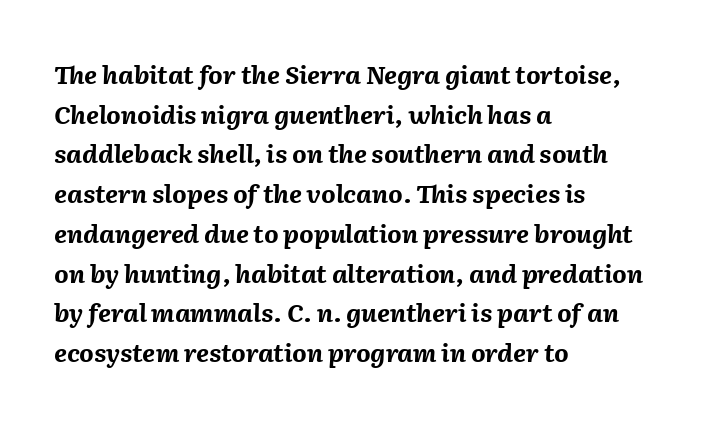
The image shows 25 px bold type, italic (leaning right); set left-aligned, normal line spacing (1.59x), normal letter spacing, not underlined.
